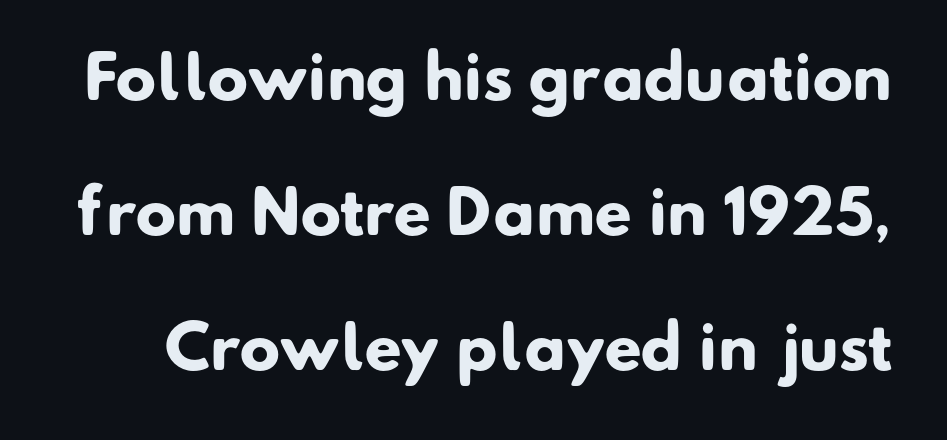
Q: Is the text bold? A: Yes.
Q: Is the typeface a serif or a sans-serif typeface? A: Sans-serif.
Q: Is the text underlined? A: No.
Q: Is the spacing between letters normal or unusually wide? A: Normal.
Q: Is the spacing between lines tight, normal or loose? A: Loose.
Q: Width (condensed, normal, or wide)? A: Normal.
Q: Stroke contrast? A: Low.
Q: x-height? A: Small.
Q: Monospaced? A: No.
